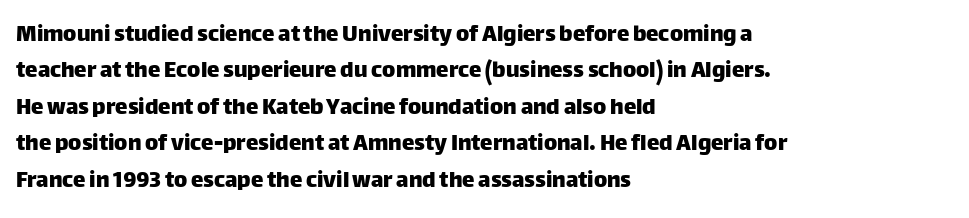
The image shows 25 px text type, upright; set left-aligned, normal line spacing (1.46x), normal letter spacing, not underlined.
